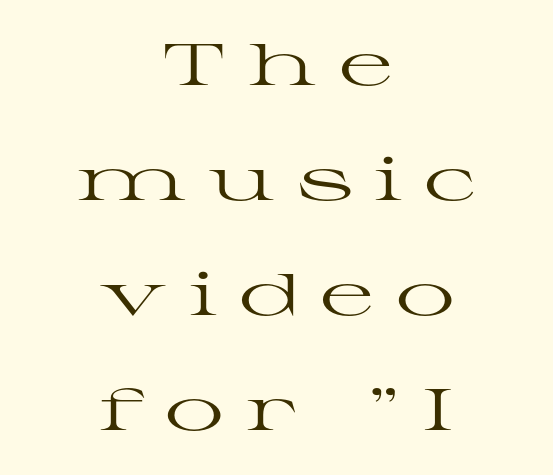
Q: Is the text bold? A: No.
Q: Is the text italic (slanted)? A: No, it is upright.
Q: Is the typeface a serif or a sans-serif typeface? A: Serif.
Q: Is the text underlined? A: No.
Q: How is the paragraph aligned? A: Centered.
Q: Is the spacing between letters normal or unusually wide? A: Unusually wide.
Q: Is the spacing between lines tight, normal or loose? A: Loose.
Q: Width (condensed, normal, or wide)? A: Wide.
Q: Stroke contrast? A: High.
Q: x-height? A: Medium.
Q: Monospaced? A: No.
